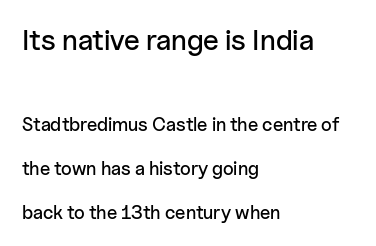
{"serif": "no", "italic": "no", "width": "normal", "stroke_contrast": "low", "x_height": "medium", "monospaced": "no", "underline": "no", "align": "left", "line_spacing": "loose", "line_spacing_ratio": 2.31, "letter_spacing": "normal", "letter_spacing_em": 0.0, "larger_block": "first", "size_ratio": 1.53, "glyph_px": 29}
